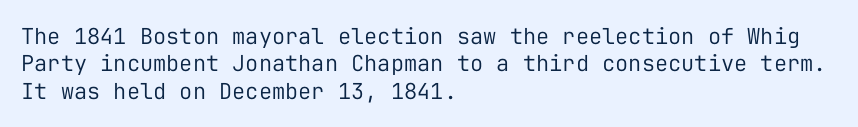
Counters stay open thanks to moderate or lighter strokes. All the whitespace from short lines collects on the right. Normally led — the rows are evenly, conventionally spaced. The glyphs are unaccompanied by any horizontal stroke below them.
